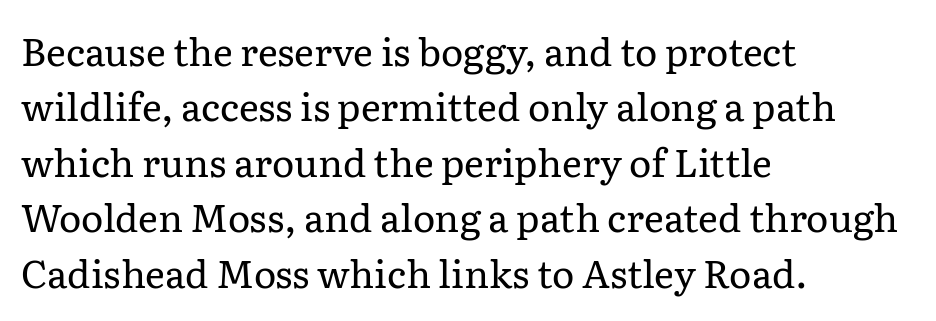
This sample uses plain, unmodified letter spacing. The ragged edge is on the right, which tells us the setting is flush left. This sample has the flowing, uneven cadence of proportional lettering. The font is comparable to plain body text, perhaps lighter.
